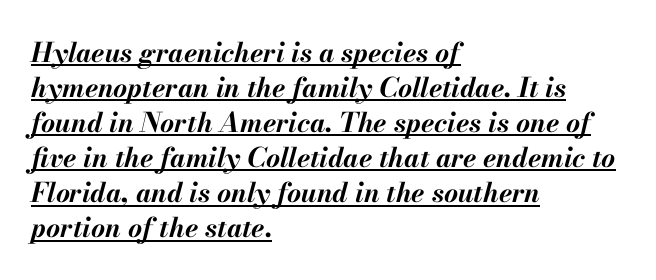
{"italic": "yes", "lean": "right", "slant_degrees": 13, "bold": "yes", "underline": "yes", "align": "left", "line_spacing": "normal", "line_spacing_ratio": 1.3, "letter_spacing": "normal", "letter_spacing_em": 0.0, "glyph_px": 27}
